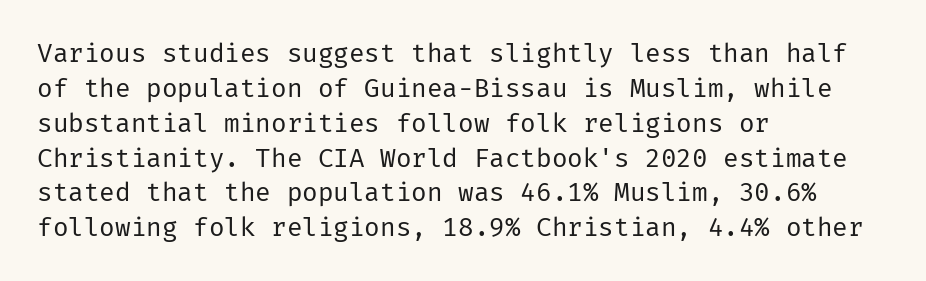
Q: Is the text bold? A: No.
Q: Is the text italic (slanted)? A: No, it is upright.
Q: Is the text underlined? A: No.
Q: How is the paragraph aligned? A: Left-aligned.
Q: Is the spacing between letters normal or unusually wide? A: Normal.
Q: Is the spacing between lines tight, normal or loose? A: Normal.
